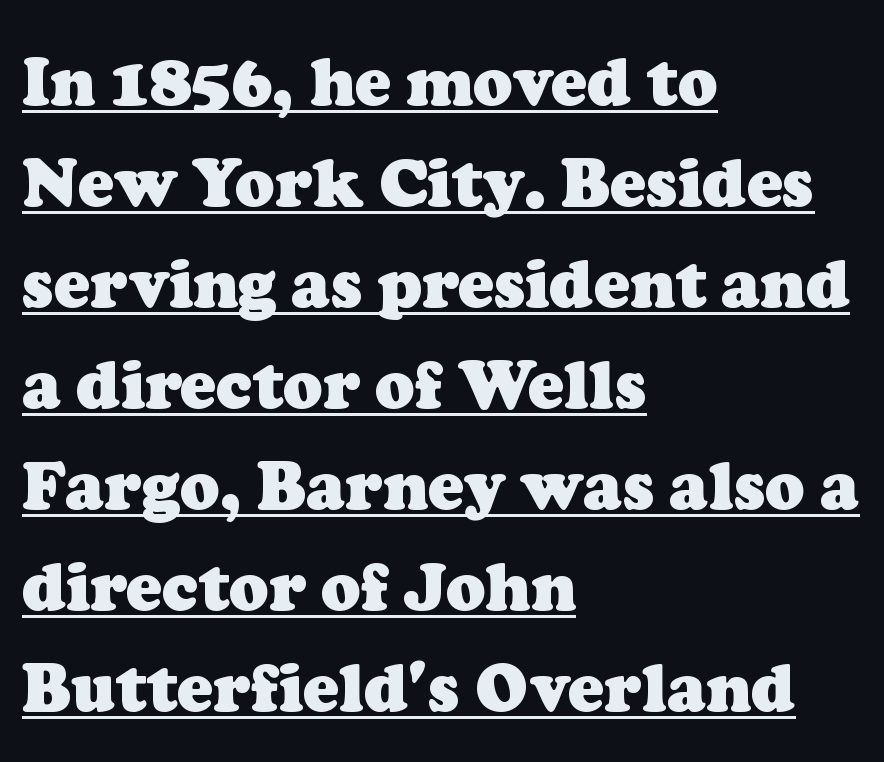
The image shows 66 px heavy serif type; set left-aligned, normal line spacing (1.53x), normal letter spacing, underlined; low stroke contrast and a medium x-height.
